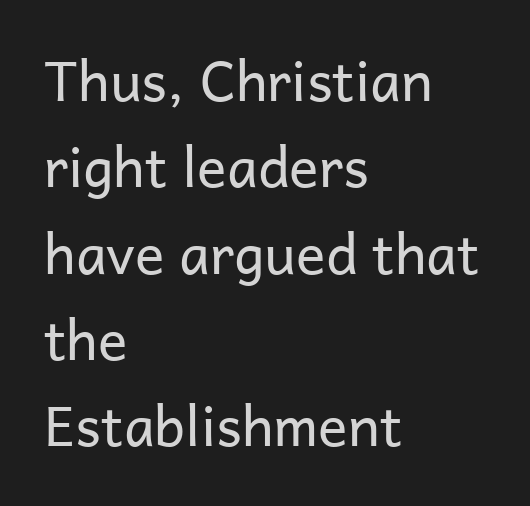
{"serif": "no", "italic": "no", "bold": "no", "weight": "regular", "width": "normal", "stroke_contrast": "low", "x_height": "medium", "monospaced": "no", "underline": "no", "align": "left", "line_spacing": "normal", "line_spacing_ratio": 1.57, "letter_spacing": "normal", "letter_spacing_em": 0.0, "glyph_px": 55}
